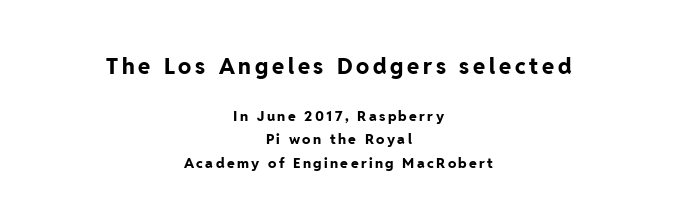
{"italic": "no", "bold": "yes", "underline": "no", "align": "center", "line_spacing": "normal", "line_spacing_ratio": 1.68, "larger_block": "first", "size_ratio": 1.57, "glyph_px": 22}
